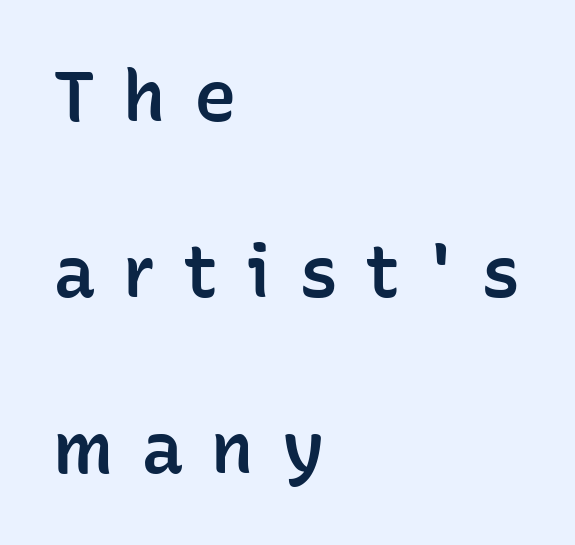
The image shows 71 px semibold sans-serif type, upright; set left-aligned, loose line spacing (2.48x), unusually wide letter spacing (+0.39 em), not underlined; low stroke contrast and a medium x-height.
